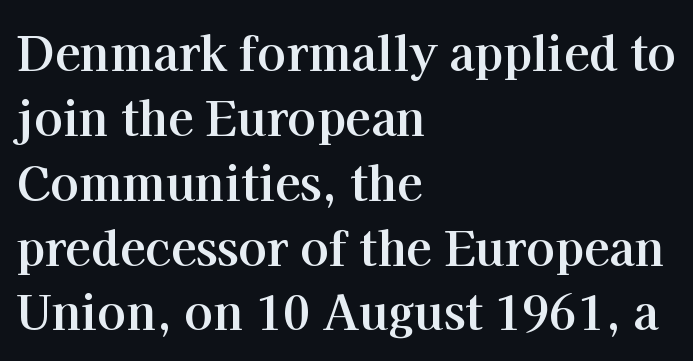
The image shows 47 px bold serif type, upright; set left-aligned, normal line spacing (1.38x), normal letter spacing, not underlined; high stroke contrast and a medium x-height.
